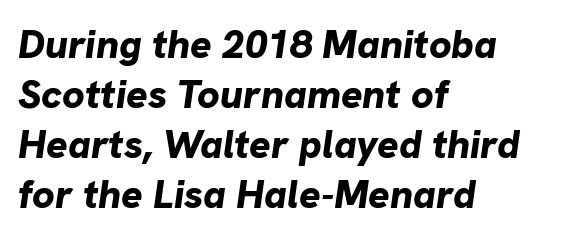
Q: Is the text bold? A: Yes.
Q: Is the text italic (slanted)? A: Yes, it leans right by about 8 degrees.
Q: Is the text underlined? A: No.
Q: How is the paragraph aligned? A: Left-aligned.
Q: Is the spacing between letters normal or unusually wide? A: Normal.
Q: Is the spacing between lines tight, normal or loose? A: Normal.
Q: Width (condensed, normal, or wide)? A: Normal.
Q: Stroke contrast? A: Low.
Q: x-height? A: Medium.
Q: Monospaced? A: No.
